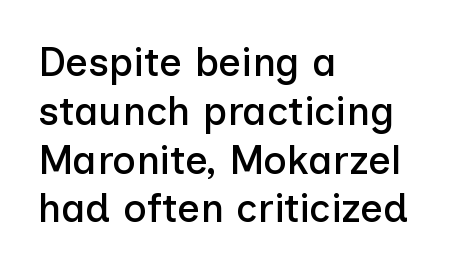
The image shows 40 px sans-serif type, upright; set left-aligned, line spacing 1.22x, normal letter spacing, not underlined; low stroke contrast and a medium x-height.
